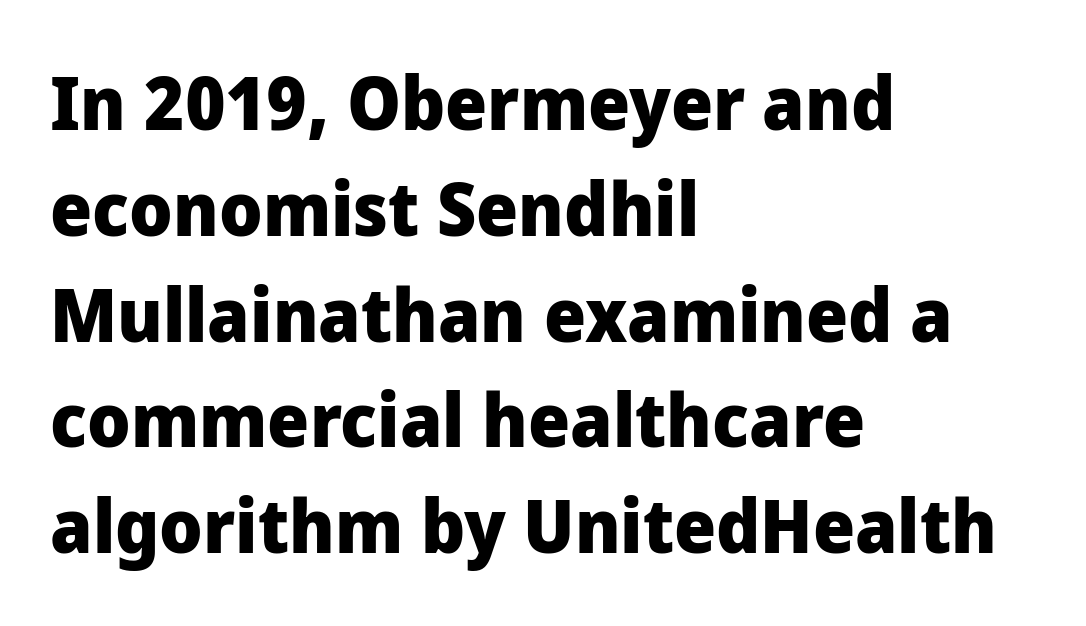
{"serif": "no", "italic": "no", "bold": "yes", "weight": "heavy", "width": "normal", "stroke_contrast": "low", "x_height": "medium", "monospaced": "no", "underline": "no", "align": "left", "line_spacing": "normal", "line_spacing_ratio": 1.43, "letter_spacing": "normal", "letter_spacing_em": 0.0, "glyph_px": 74}
